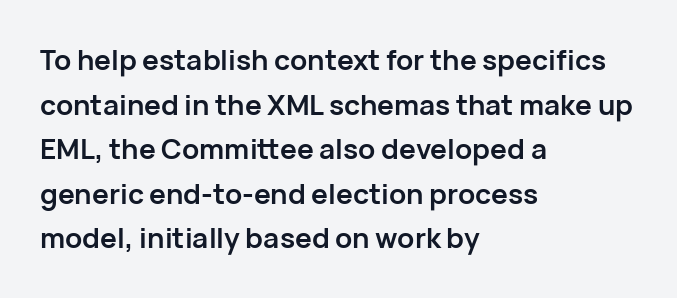
The image shows 28 px semibold sans-serif type, upright; set left-aligned, normal line spacing (1.59x), normal letter spacing, not underlined; low stroke contrast and a medium x-height.
